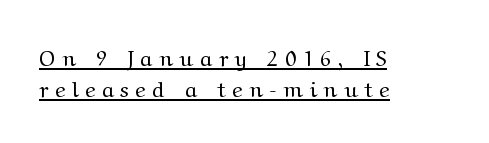
The image shows 22 px text type, upright; set left-aligned, normal line spacing (1.43x), unusually wide letter spacing (+0.3 em), underlined.
